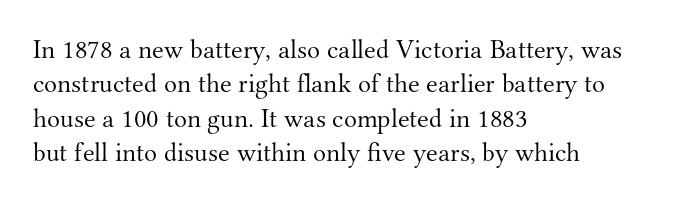
The image shows 27 px text type, upright; set left-aligned, normal line spacing (1.27x), normal letter spacing, not underlined.
